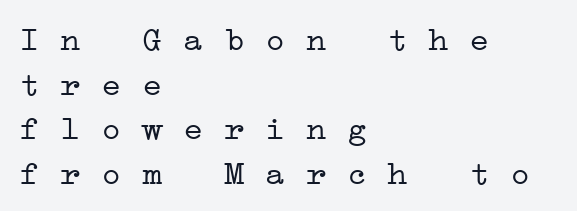
Q: Is the text bold? A: No.
Q: Is the typeface a serif or a sans-serif typeface? A: Serif.
Q: Is the text underlined? A: No.
Q: How is the paragraph aligned? A: Left-aligned.
Q: Is the spacing between letters normal or unusually wide? A: Normal.
Q: Is the spacing between lines tight, normal or loose? A: Normal.
Q: Width (condensed, normal, or wide)? A: Wide.
Q: Stroke contrast? A: Low.
Q: x-height? A: Medium.
Q: Monospaced? A: Yes.
